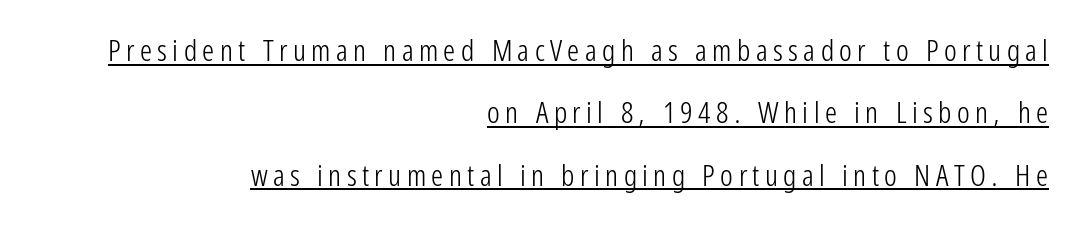
The image shows 30 px light, condensed sans-serif type, upright; set right-aligned, loose line spacing (2.08x), underlined; low stroke contrast and a medium x-height.
